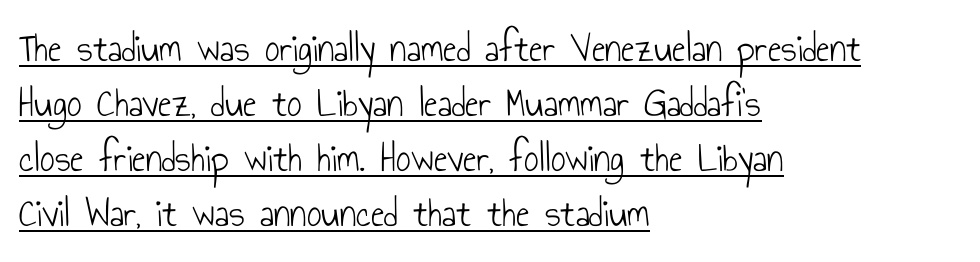
This is the regular roman posture of the typeface. The face used here is proportionally spaced, like ordinary book or web type. Is the letter spacing exaggerated? No — it looks like the ordinary default. Quick note: underline on. Regarding serifs, this sample does without them.
